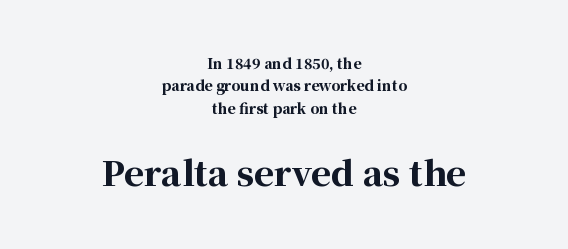
The image shows 34 px bold serif type, upright; set centered, normal line spacing (1.6x), normal letter spacing, not underlined; the second (bottom) block is 2.43x larger; high stroke contrast and a medium x-height.
